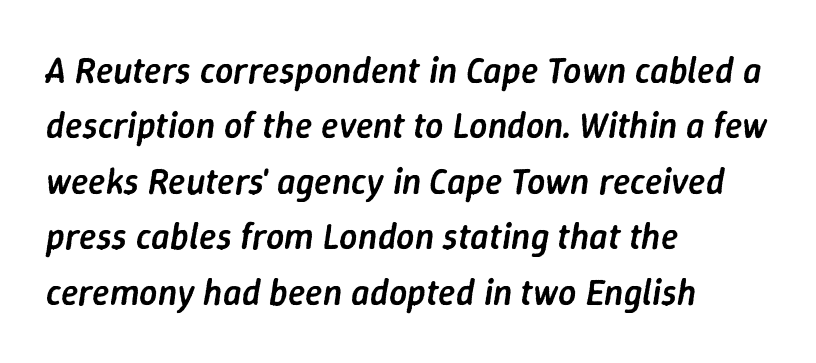
Looking at the ascenders, they clearly lean. Each new line begins a customary step beneath the previous one. Honestly, the letter spacing is just normal — you wouldn't notice it. Is the block centered? No — it sits flush against the left margin. You could not count columns in this text — the font is proportionally spaced. The letters are semibold — heavier than regular but short of a full bold.
